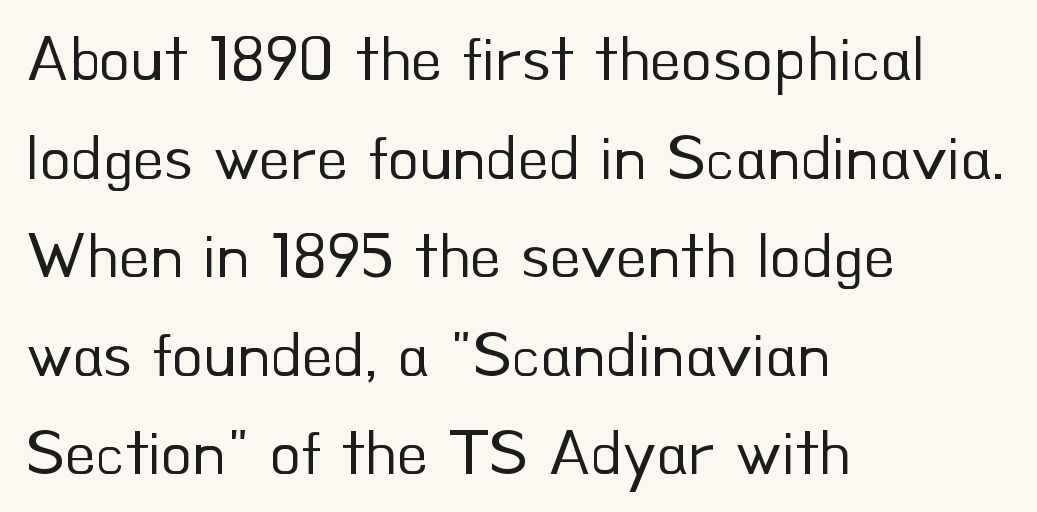
The image shows 64 px regular-weight sans-serif type, upright; set left-aligned, normal line spacing (1.54x), normal letter spacing, not underlined; low stroke contrast and a small x-height.
